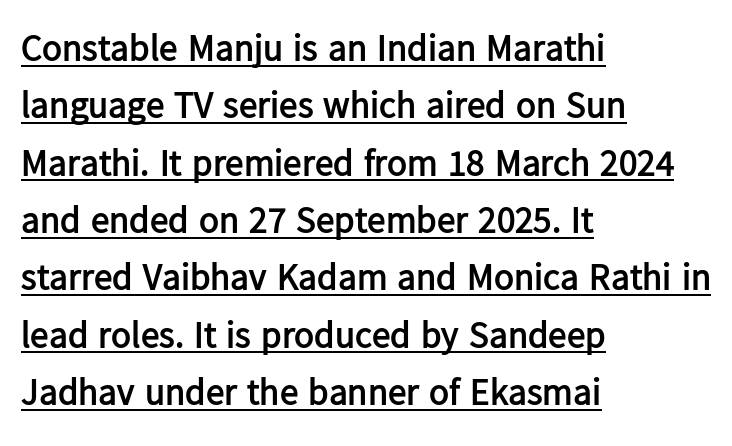
Q: Is the text bold? A: Yes.
Q: Is the text italic (slanted)? A: No, it is upright.
Q: Is the typeface a serif or a sans-serif typeface? A: Sans-serif.
Q: Is the text underlined? A: Yes.
Q: How is the paragraph aligned? A: Left-aligned.
Q: Is the spacing between letters normal or unusually wide? A: Normal.
Q: Is the spacing between lines tight, normal or loose? A: Normal.
Q: Width (condensed, normal, or wide)? A: Normal.
Q: Stroke contrast? A: Low.
Q: x-height? A: Medium.
Q: Monospaced? A: No.
